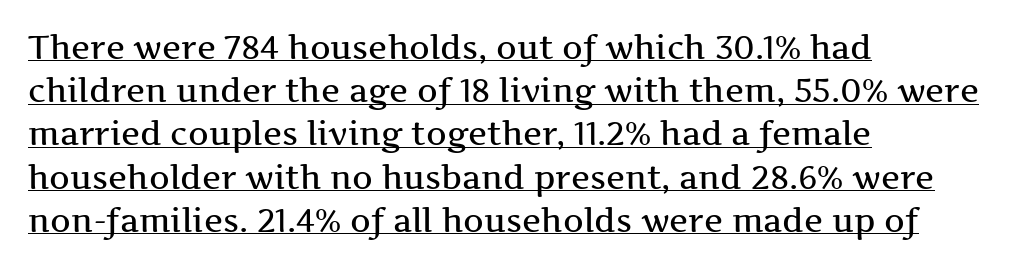
{"serif": "yes", "italic": "no", "width": "wide", "stroke_contrast": "medium", "x_height": "medium", "monospaced": "no", "underline": "yes", "align": "left", "line_spacing": "normal", "line_spacing_ratio": 1.35, "letter_spacing": "normal", "letter_spacing_em": 0.0, "glyph_px": 32}
